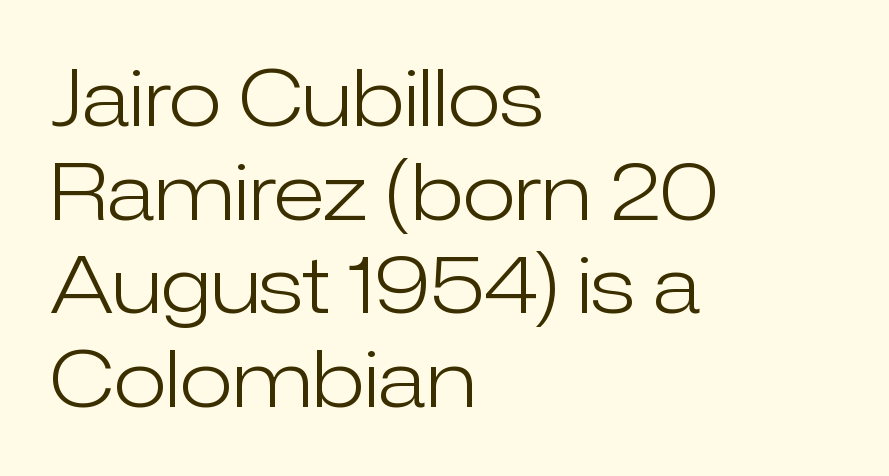
The image shows 78 px light sans-serif type, upright; set left-aligned, line spacing 1.2x, normal letter spacing, not underlined; low stroke contrast and a medium x-height.
